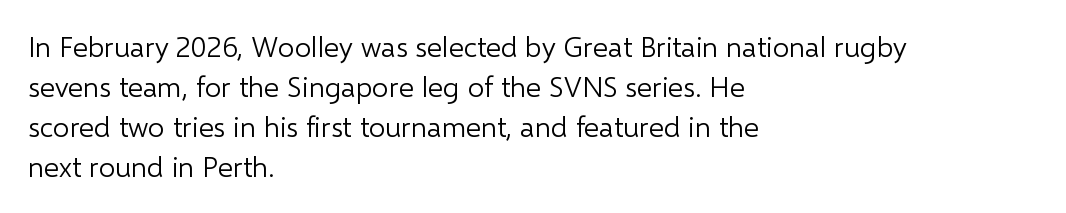
These lines stack with their left ends in a neat column. This is not heavy type; no bold has been used. Quick note: interline space is typical. The axis of the letterforms is exactly vertical. This sample has the flowing, uneven cadence of proportional lettering.
